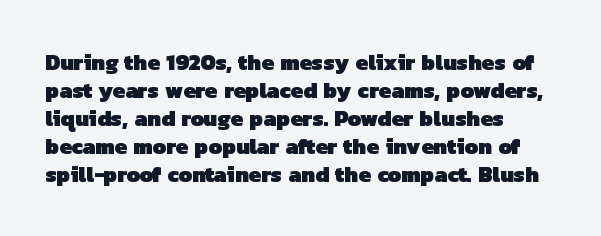
Q: Is the text bold? A: Yes.
Q: Is the text underlined? A: No.
Q: How is the paragraph aligned? A: Left-aligned.
Q: Is the spacing between letters normal or unusually wide? A: Normal.
Q: Is the spacing between lines tight, normal or loose? A: Normal.
